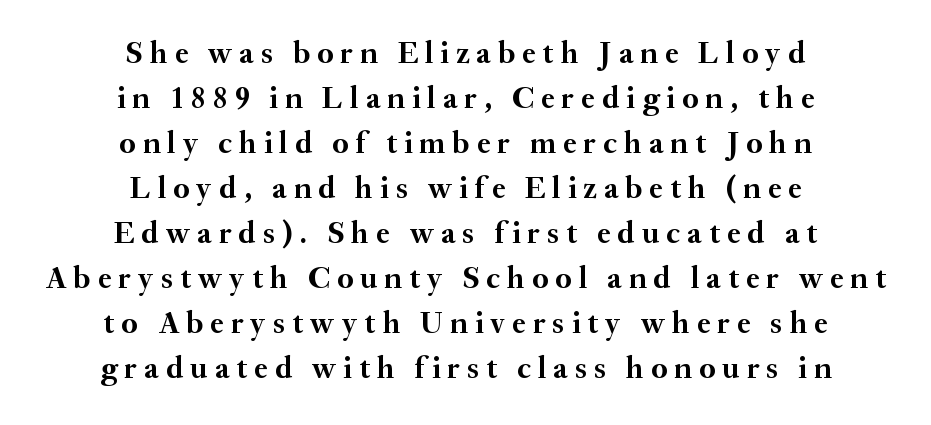
The image shows 31 px semibold serif type, upright; set centered, normal line spacing (1.45x), unusually wide letter spacing (+0.23 em), not underlined; medium stroke contrast and a small x-height.
